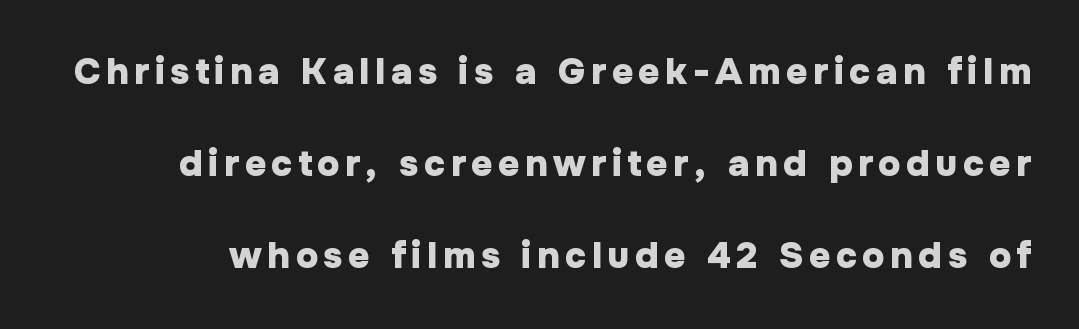
This sample uses an upright cut, with every glyph sitting square on the baseline. The lines are spread far apart with generous leading. Bare-footed words on every line. The passage shown is typed in a proportional face where columns would drift. Strokes here are thick enough to call this a true bold.
